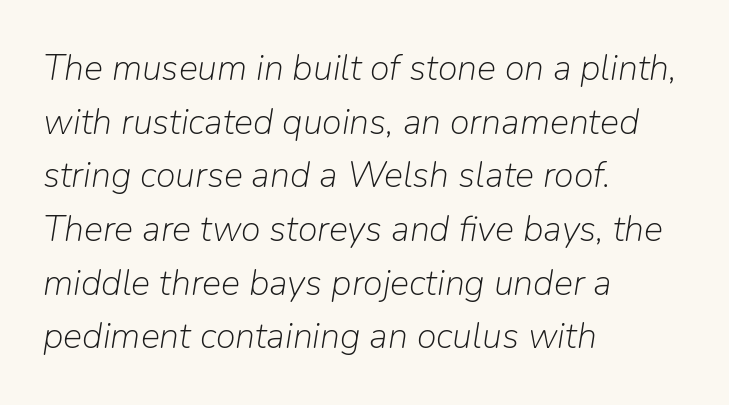
{"italic": "yes", "lean": "right", "slant_degrees": 9, "bold": "no", "weight": "light", "width": "normal", "stroke_contrast": "low", "x_height": "medium", "monospaced": "no", "underline": "no", "align": "left", "line_spacing": "normal", "line_spacing_ratio": 1.49, "letter_spacing": "normal", "letter_spacing_em": 0.0, "glyph_px": 36}
